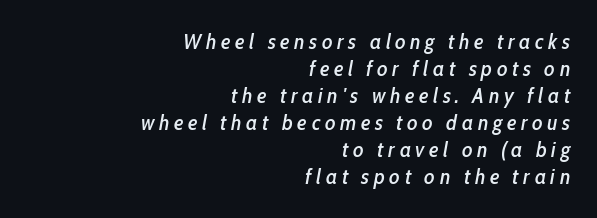
{"italic": "yes", "lean": "right", "slant_degrees": 10, "underline": "no", "align": "right", "line_spacing_ratio": 1.23, "letter_spacing": "wide", "letter_spacing_em": 0.21, "glyph_px": 22}
